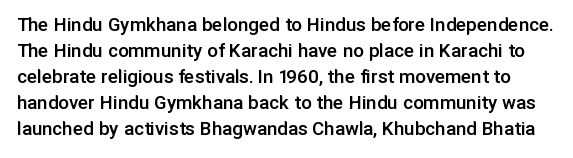
Q: Is the text bold? A: Semi-bold.
Q: Is the text italic (slanted)? A: No, it is upright.
Q: Is the text underlined? A: No.
Q: Is the spacing between letters normal or unusually wide? A: Normal.
